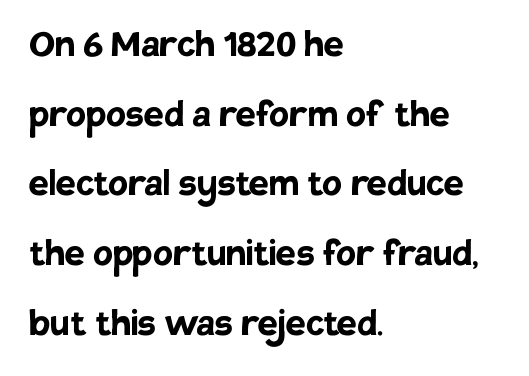
{"serif": "no", "italic": "no", "bold": "yes", "weight": "semibold", "width": "normal", "stroke_contrast": "low", "x_height": "large", "monospaced": "no", "underline": "no", "align": "left", "line_spacing": "normal", "line_spacing_ratio": 1.55, "letter_spacing": "normal", "letter_spacing_em": 0.0, "glyph_px": 45}
